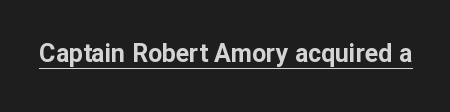
The image shows 25 px bold type, upright; set normal letter spacing, underlined.
